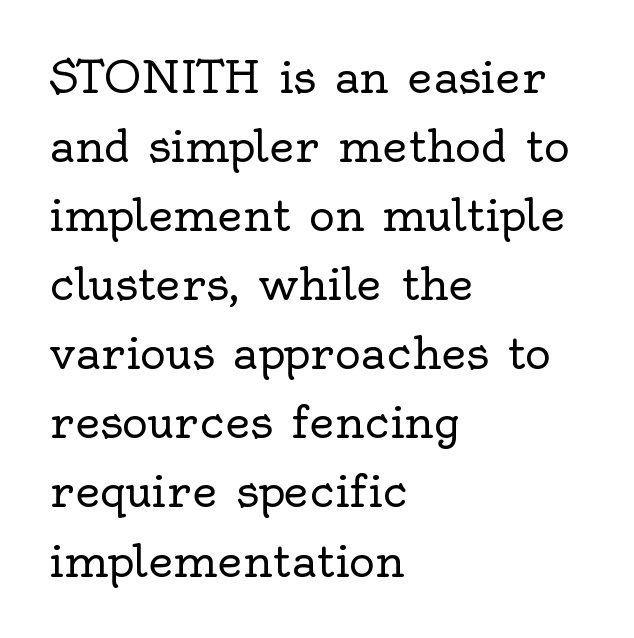
{"serif": "yes", "italic": "no", "bold": "no", "weight": "regular", "width": "normal", "x_height": "small", "monospaced": "no", "underline": "no", "align": "left", "line_spacing": "normal", "line_spacing_ratio": 1.57, "letter_spacing": "normal", "letter_spacing_em": 0.0, "glyph_px": 44}
